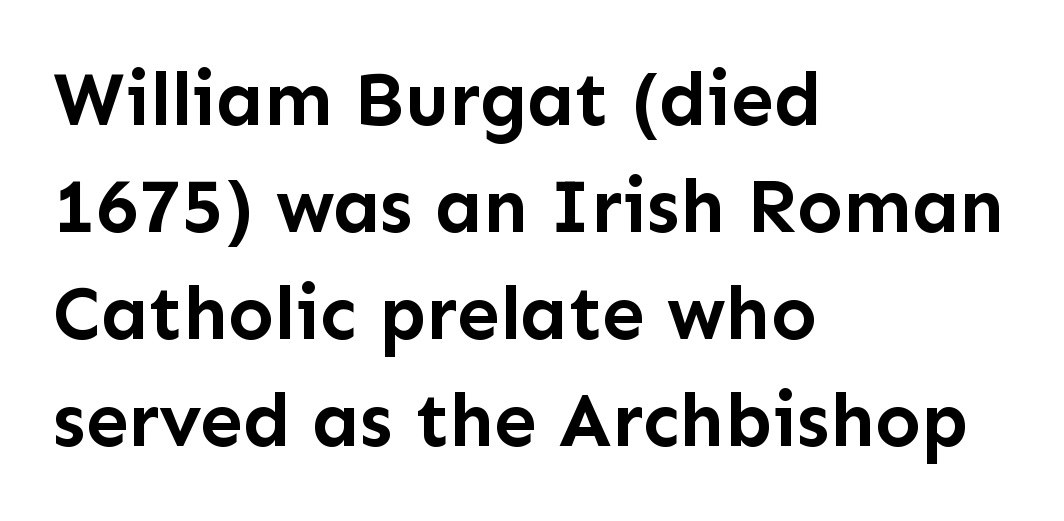
The font family rendered here belongs to the sans-serif group. This is heavy type, rendered in bold. Is this a fixed-width face? No — the glyphs have proportional, varying widths. The gap between lines stays unmarked. What stands out about the letter spacing? Nothing — it is the standard amount. The designer left line spacing at the default.
